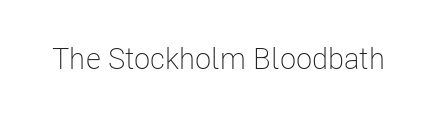
The image shows 30 px light, condensed sans-serif type, upright; set normal letter spacing, not underlined; low stroke contrast and a medium x-height.
